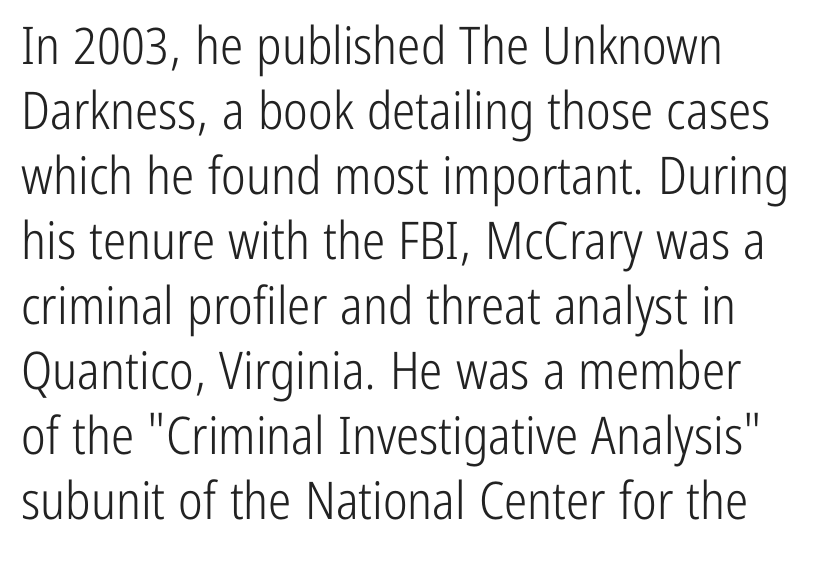
{"serif": "no", "italic": "no", "bold": "no", "weight": "light", "width": "condensed", "stroke_contrast": "low", "x_height": "medium", "monospaced": "no", "underline": "no", "line_spacing": "normal", "line_spacing_ratio": 1.25, "letter_spacing": "normal", "letter_spacing_em": 0.0, "glyph_px": 52}
